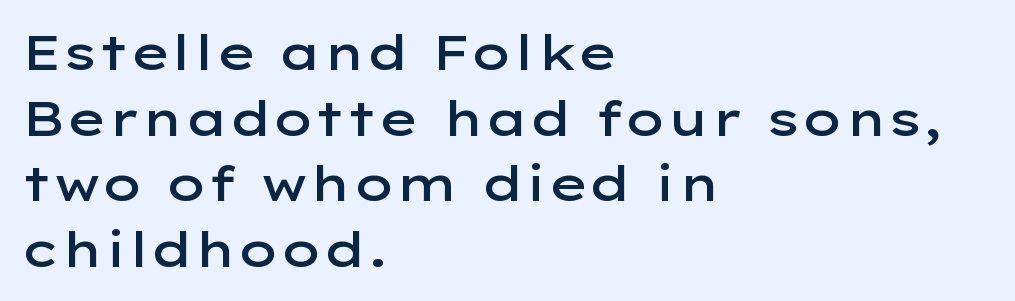
The image shows 49 px semibold, wide sans-serif type, upright; set left-aligned, normal line spacing (1.34x), normal letter spacing, not underlined; low stroke contrast and a medium x-height.
